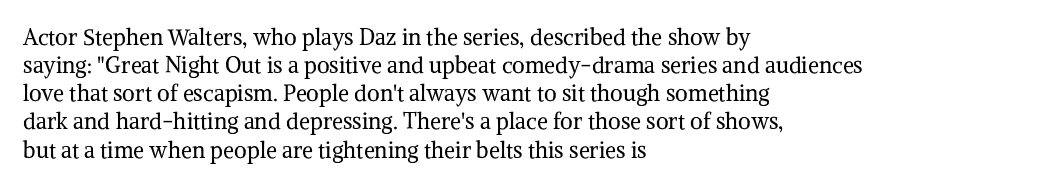
The image shows 22 px text type, upright; set left-aligned, normal line spacing (1.28x), normal letter spacing, not underlined.
